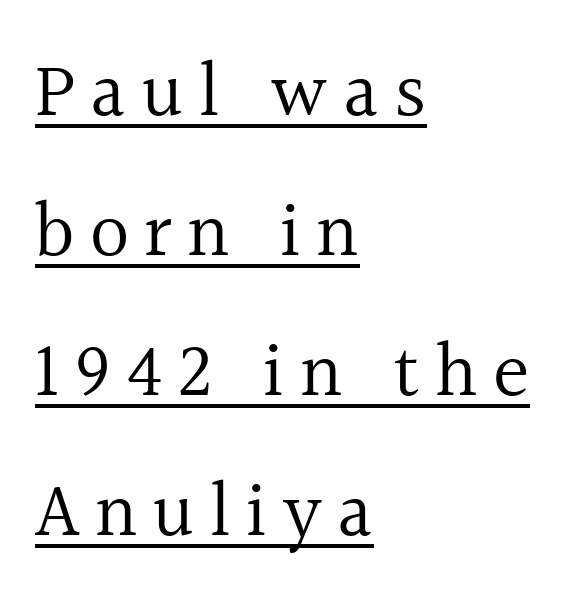
The lines in this sample share a left origin and differ only in where they stop. Look at the tracking — it's clearly loosened, letters drifting apart. The glyphs in this specimen are seriffed. Each stroke keeps to a modest, everyday thickness or less. Emphasis is given by a line drawn under the lettering.
